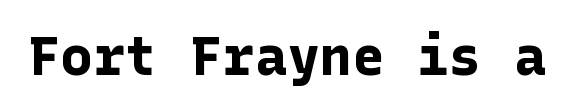
Quick note: not italic, upright. Heft: maximum for text — a bold. Tracking here is standard; glyphs follow each other at the usual distance. This sample uses a sans-serif face.
